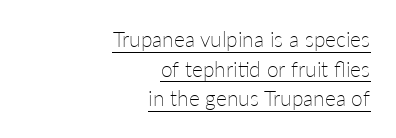
Each word holds together tightly as a unit, with standard inter-letter gaps. The cut favours lightness, reaching ordinary text weight at its darkest. Ascenders rise straight up at ninety degrees. Emphasis is given by a line drawn under the lettering. The passage is arranged like a letterhead date or caption credit — flush right. Is there much room between lines? A standard amount, neither cramped nor airy.
